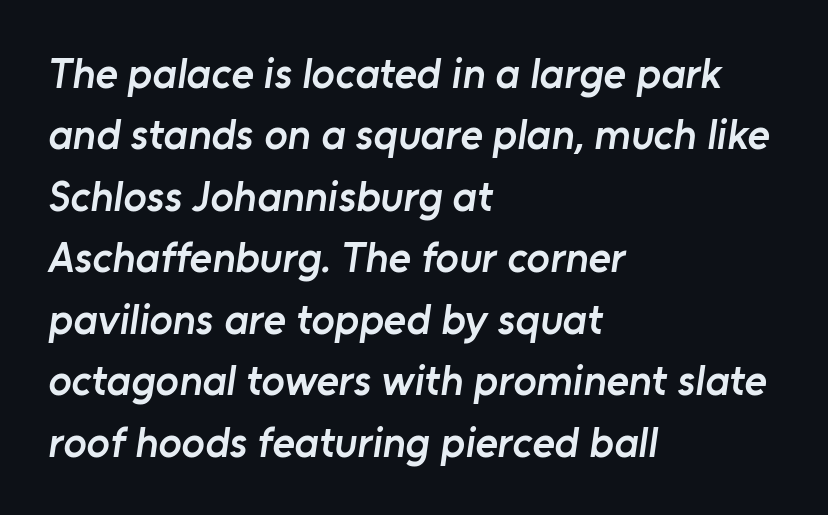
The image shows 43 px semibold sans-serif type; set left-aligned, normal line spacing (1.43x), normal letter spacing, not underlined; low stroke contrast and a medium x-height.
